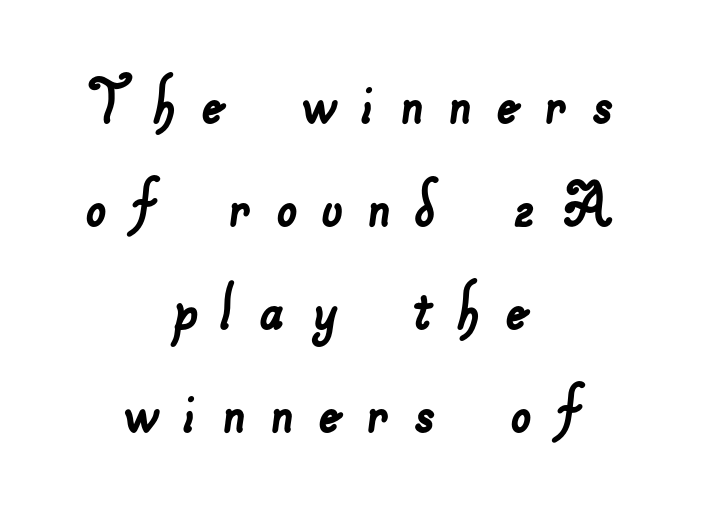
Q: Is the typeface a serif or a sans-serif typeface? A: Sans-serif.
Q: Is the text underlined? A: No.
Q: How is the paragraph aligned? A: Centered.
Q: Is the spacing between letters normal or unusually wide? A: Unusually wide.
Q: Is the spacing between lines tight, normal or loose? A: Normal.
Q: Width (condensed, normal, or wide)? A: Normal.
Q: Stroke contrast? A: Low.
Q: x-height? A: Small.
Q: Monospaced? A: No.
